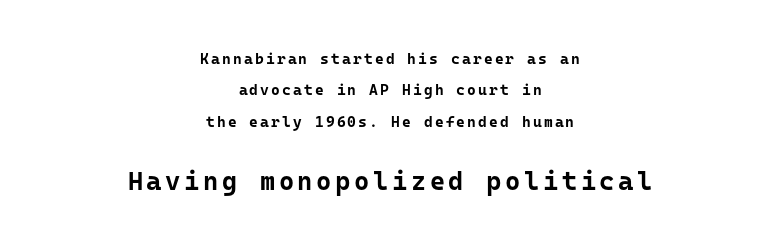
The image shows 26 px bold type, upright; set centered, loose line spacing (2.09x), not underlined; the second (bottom) block is 1.73x larger.
